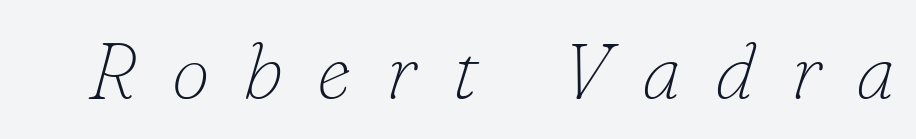
{"serif": "yes", "italic": "yes", "lean": "right", "slant_degrees": 16, "bold": "no", "weight": "thin", "width": "normal", "stroke_contrast": "low", "x_height": "small", "monospaced": "no", "underline": "no", "letter_spacing": "wide", "letter_spacing_em": 0.44, "glyph_px": 78}
